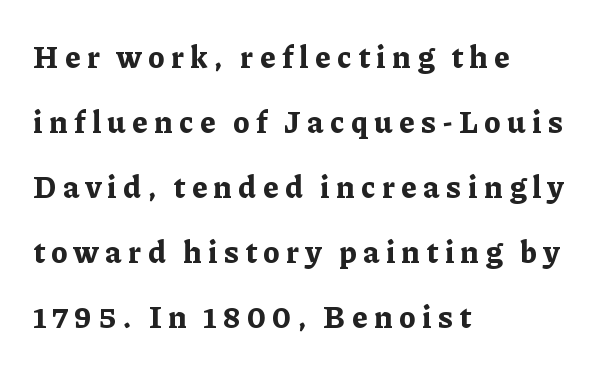
The passage shown is not underscored anywhere. Letter spacing: wide. The passage shown is emphatically bold. The letters carry serifs — small finishing strokes at the ends of their stems. Do the letters lean? They stand straight. Teacher's note: observe the even left margin — that is flush-left alignment.
